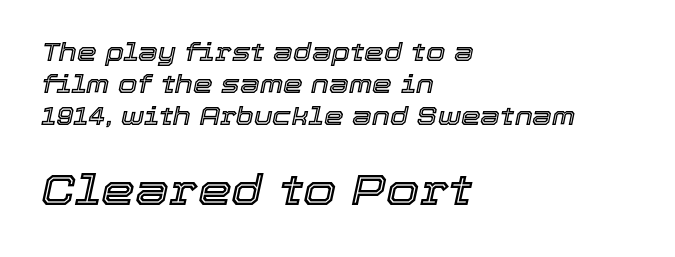
Check under the words: just untouched page. In terms of leading, this rendering sits right in the middle. Slanted lettering throughout. These lines are set flush left with a ragged right edge.
